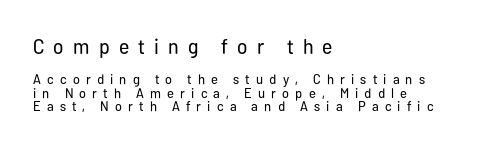
The image shows 21 px text type, upright; set left-aligned, tight line spacing (0.97x), unusually wide letter spacing (+0.44 em), not underlined; the first (top) block is 1.5x larger.
